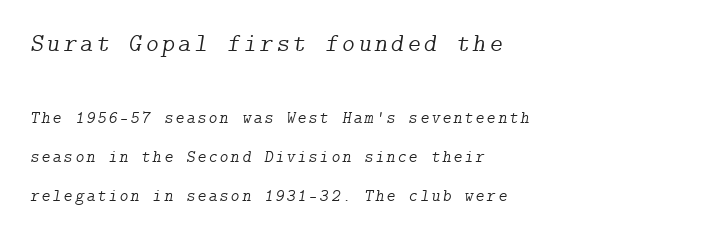
Q: Is the text bold? A: No.
Q: Is the text italic (slanted)? A: Yes, it leans right by about 9 degrees.
Q: Is the text underlined? A: No.
Q: How is the paragraph aligned? A: Left-aligned.
Q: Is the spacing between lines tight, normal or loose? A: Loose.
Q: Which block of text is set in a larger size, the first (top) or the second (bottom)? A: The first (top) one.
